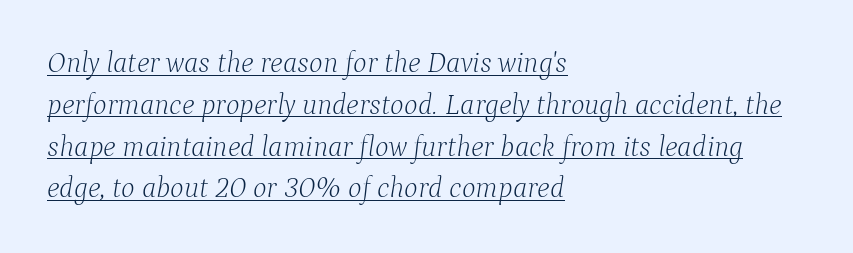
The image shows 29 px light serif type, italic (leaning right); set left-aligned, normal line spacing (1.44x), normal letter spacing, underlined; low stroke contrast and a medium x-height.
